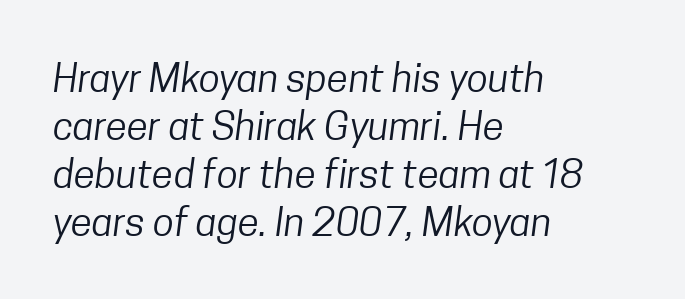
Standard letterfit; no display-style spreading of the glyphs. A typesetter would call this proportional, since set widths differ per character. Look at the bottom of the vertical strokes: they stop flat, with no serifs. Check under the words: just untouched page. The cut favours lightness, reaching ordinary text weight at its darkest.
